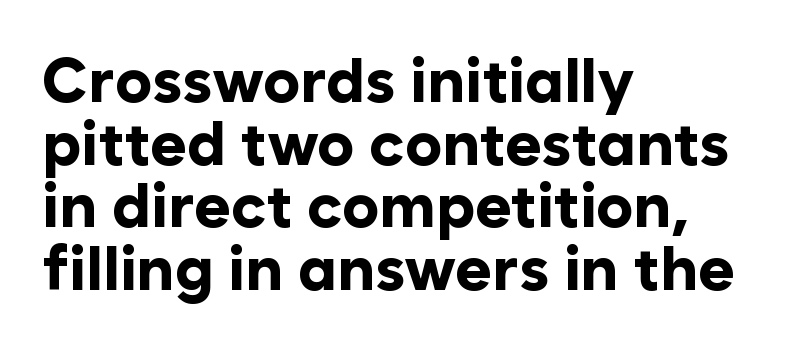
Words float on clear page, feet unadorned. Vertical spacing — tight. Regarding serifs, this sample does without them. A typesetter would call this zero additional tracking. The passage shown is typed in a proportional face where columns would drift.
